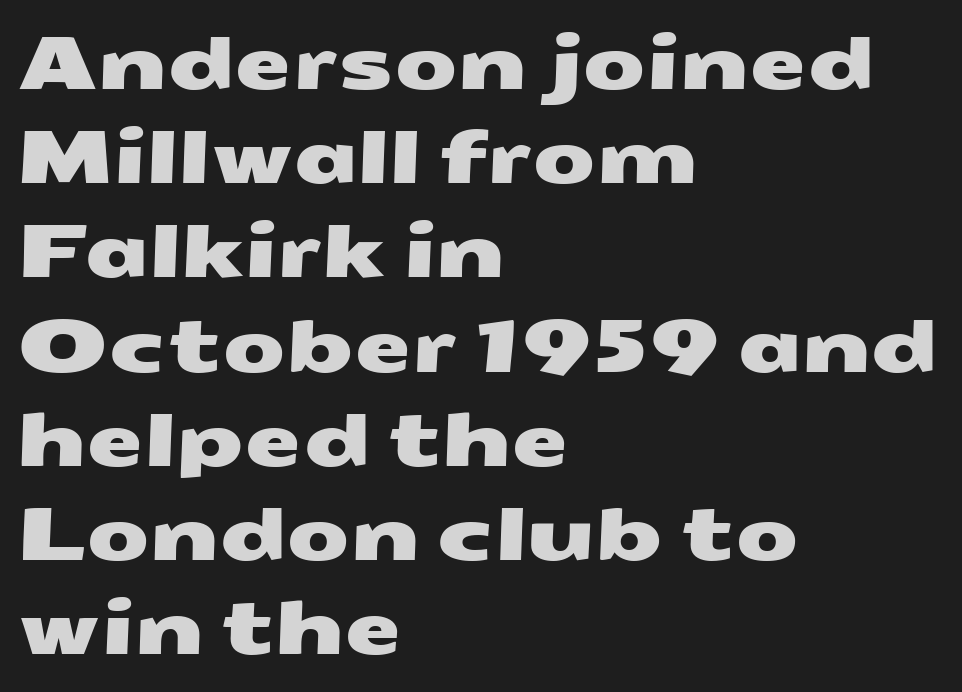
The image shows 73 px wide sans-serif type; set left-aligned, normal line spacing (1.29x), normal letter spacing, not underlined; medium stroke contrast and a medium x-height.
